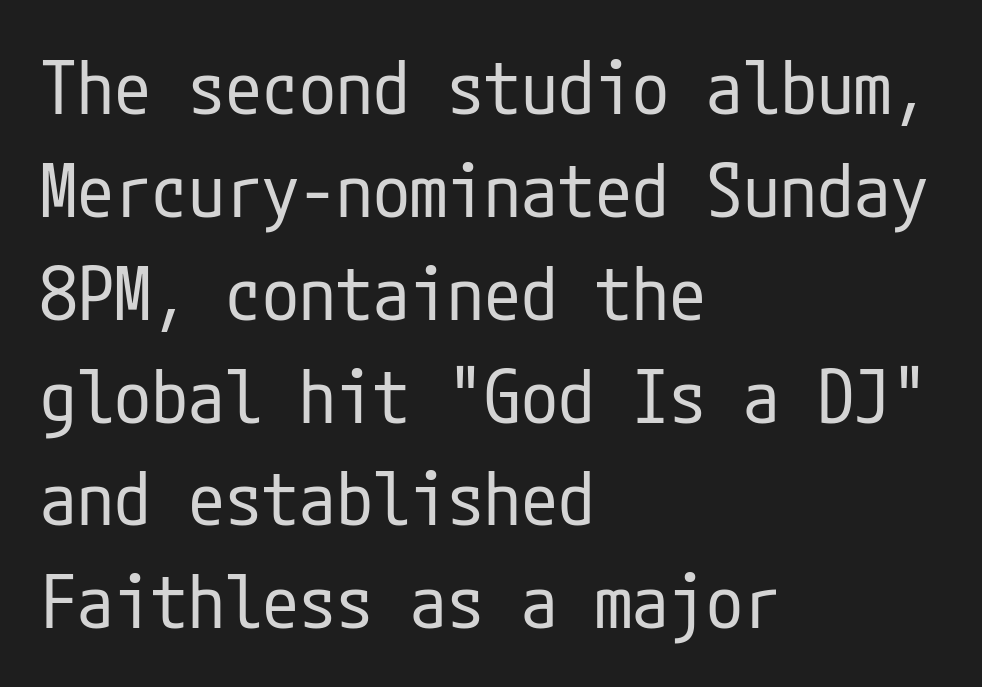
Horizontal bands of white between lines are of average thickness. The cut favours lightness, reaching ordinary text weight at its darkest. The letters stand upright; this is a roman face. No feet cap the strokes, marking this as sans-serif type. Layout note: lines flush left.
